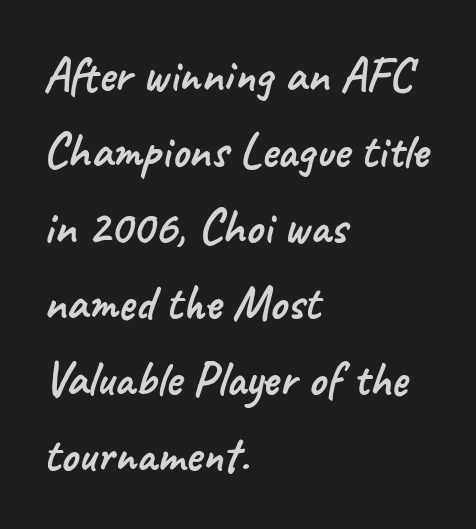
Casual observation: everything's shoved over to the left. Only glyphs here, with clear space below each row. Each letter keeps its own natural width here, so spacing adapts to shape. Is there much room between lines? A standard amount, neither cramped nor airy. Nobody touched the tracking dial on this one. The type family on display is of the sans-serif kind.
